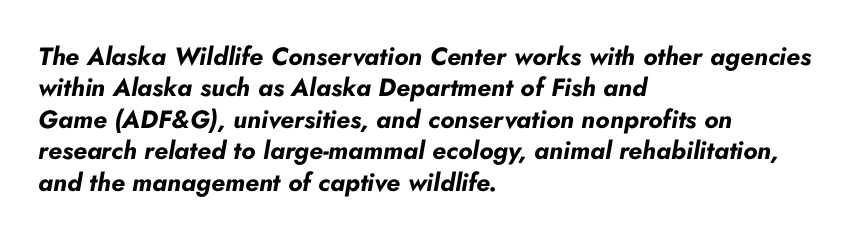
Q: Is the text bold? A: Yes.
Q: Is the text italic (slanted)? A: Yes, it leans right by about 10 degrees.
Q: Is the text underlined? A: No.
Q: How is the paragraph aligned? A: Left-aligned.
Q: Is the spacing between letters normal or unusually wide? A: Normal.
Q: Is the spacing between lines tight, normal or loose? A: Normal.
